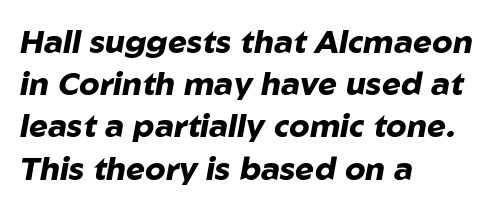
{"italic": "yes", "lean": "right", "slant_degrees": 10, "bold": "yes", "weight": "heavy", "width": "normal", "stroke_contrast": "low", "x_height": "medium", "monospaced": "no", "underline": "no", "align": "left", "line_spacing": "normal", "line_spacing_ratio": 1.32, "letter_spacing": "normal", "letter_spacing_em": 0.0, "glyph_px": 32}
